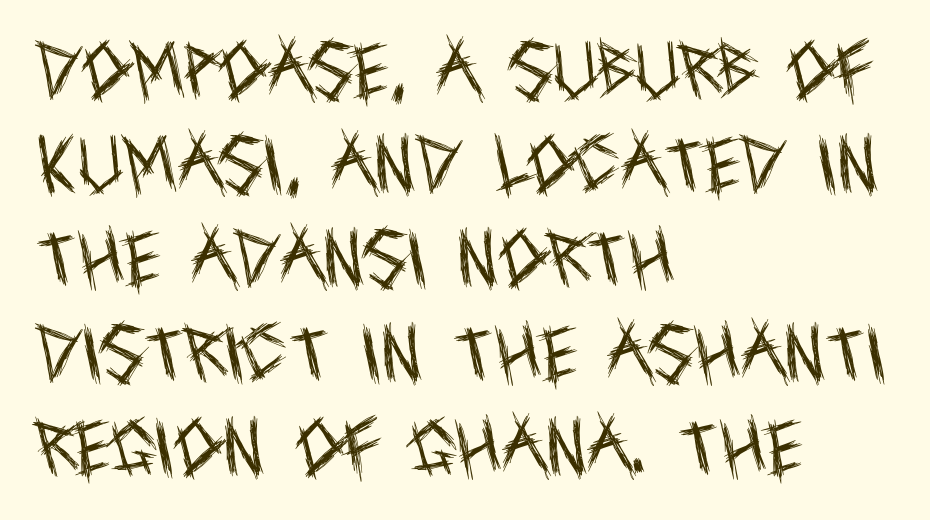
The image shows 62 px regular-weight, condensed sans-serif type, upright; set left-aligned, normal line spacing (1.52x), normal letter spacing, not underlined; a large x-height.
